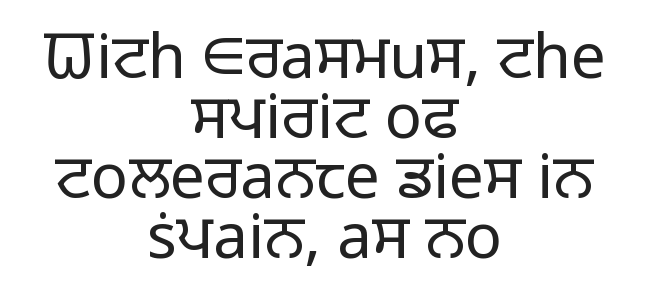
Q: Is the text bold? A: No.
Q: Is the text italic (slanted)? A: No, it is upright.
Q: Is the typeface a serif or a sans-serif typeface? A: Sans-serif.
Q: Is the text underlined? A: No.
Q: How is the paragraph aligned? A: Centered.
Q: Is the spacing between letters normal or unusually wide? A: Normal.
Q: Is the spacing between lines tight, normal or loose? A: Tight.
Q: Width (condensed, normal, or wide)? A: Normal.
Q: Stroke contrast? A: Low.
Q: x-height? A: Medium.
Q: Monospaced? A: No.
